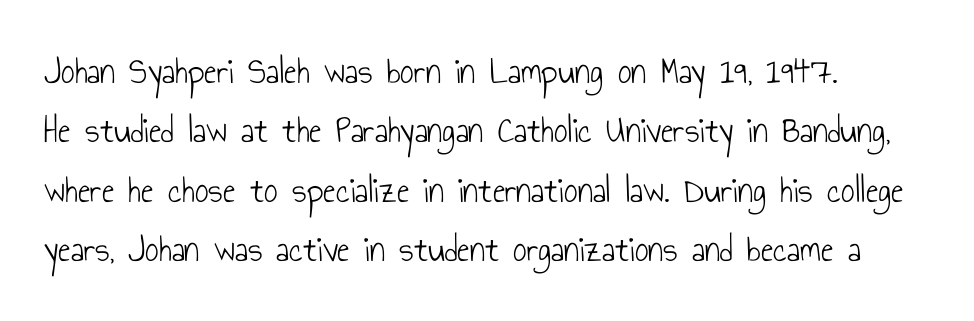
{"serif": "no", "italic": "no", "bold": "no", "weight": "light", "width": "condensed", "stroke_contrast": "low", "x_height": "small", "monospaced": "no", "underline": "no", "align": "left", "line_spacing": "normal", "line_spacing_ratio": 1.56, "letter_spacing": "normal", "letter_spacing_em": 0.0, "glyph_px": 38}
